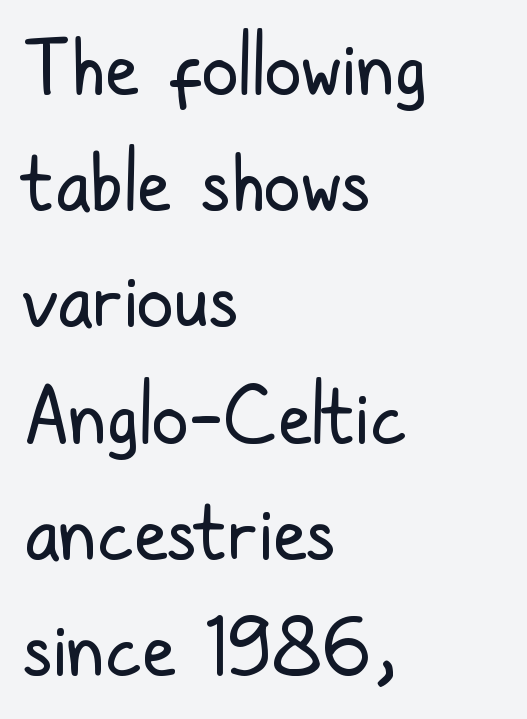
What's the leading like? Ordinary, nothing unusual. Where is the straight margin? On the left. The letters advance in unequal steps, a hallmark of proportional type. Think standard paragraph weight, or any step lighter than that. It's the straight-up-and-down kind of type. The tracking reads as untouched default to a designer's eye.
